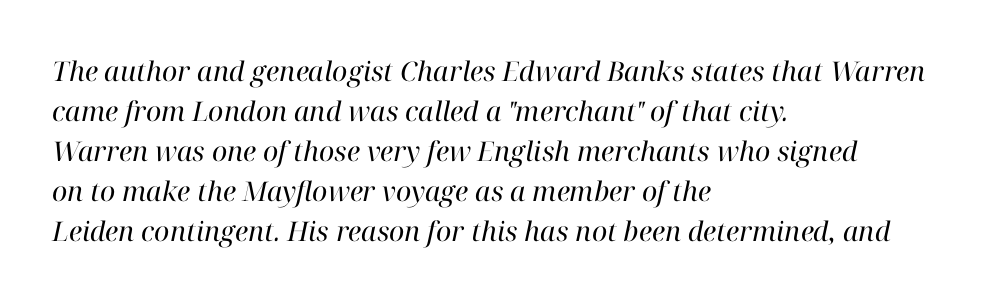
{"italic": "yes", "lean": "right", "slant_degrees": 12, "bold": "no", "underline": "no", "align": "left", "line_spacing": "normal", "line_spacing_ratio": 1.48, "letter_spacing": "normal", "letter_spacing_em": 0.0, "glyph_px": 27}
